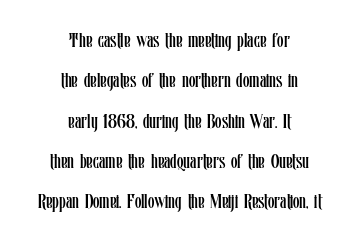
The image shows 21 px text type, upright; set centered, loose line spacing (1.92x), normal letter spacing, not underlined.
